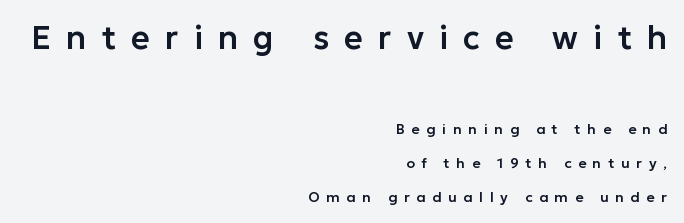
Q: Is the text italic (slanted)? A: No, it is upright.
Q: Is the typeface a serif or a sans-serif typeface? A: Sans-serif.
Q: Is the text underlined? A: No.
Q: How is the paragraph aligned? A: Right-aligned.
Q: Is the spacing between letters normal or unusually wide? A: Unusually wide.
Q: Is the spacing between lines tight, normal or loose? A: Loose.
Q: Which block of text is set in a larger size, the first (top) or the second (bottom)? A: The first (top) one.
Q: Width (condensed, normal, or wide)? A: Normal.
Q: Stroke contrast? A: Low.
Q: x-height? A: Medium.
Q: Monospaced? A: No.
